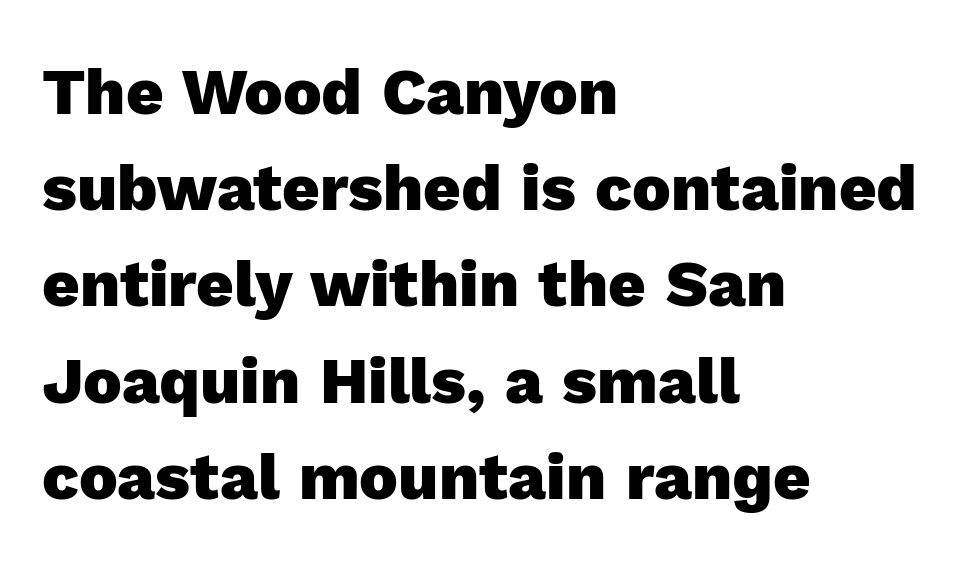
Q: Is the text bold? A: Yes.
Q: Is the text italic (slanted)? A: No, it is upright.
Q: Is the typeface a serif or a sans-serif typeface? A: Sans-serif.
Q: Is the text underlined? A: No.
Q: How is the paragraph aligned? A: Left-aligned.
Q: Is the spacing between letters normal or unusually wide? A: Normal.
Q: Is the spacing between lines tight, normal or loose? A: Normal.
Q: Width (condensed, normal, or wide)? A: Normal.
Q: x-height? A: Medium.
Q: Monospaced? A: No.
